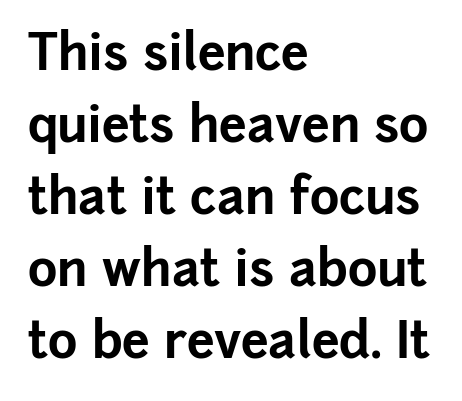
Q: Is the text bold? A: Yes.
Q: Is the text italic (slanted)? A: No, it is upright.
Q: Is the typeface a serif or a sans-serif typeface? A: Sans-serif.
Q: Is the text underlined? A: No.
Q: How is the paragraph aligned? A: Left-aligned.
Q: Is the spacing between letters normal or unusually wide? A: Normal.
Q: Is the spacing between lines tight, normal or loose? A: Normal.
Q: Width (condensed, normal, or wide)? A: Normal.
Q: Stroke contrast? A: Low.
Q: x-height? A: Medium.
Q: Monospaced? A: No.
